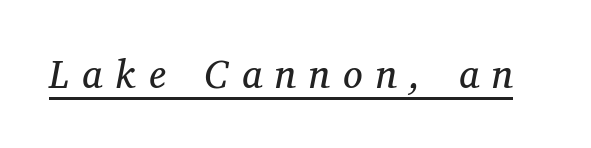
The image shows 39 px regular-weight serif type, italic (leaning right); set unusually wide letter spacing (+0.34 em), underlined; medium stroke contrast and a medium x-height.
